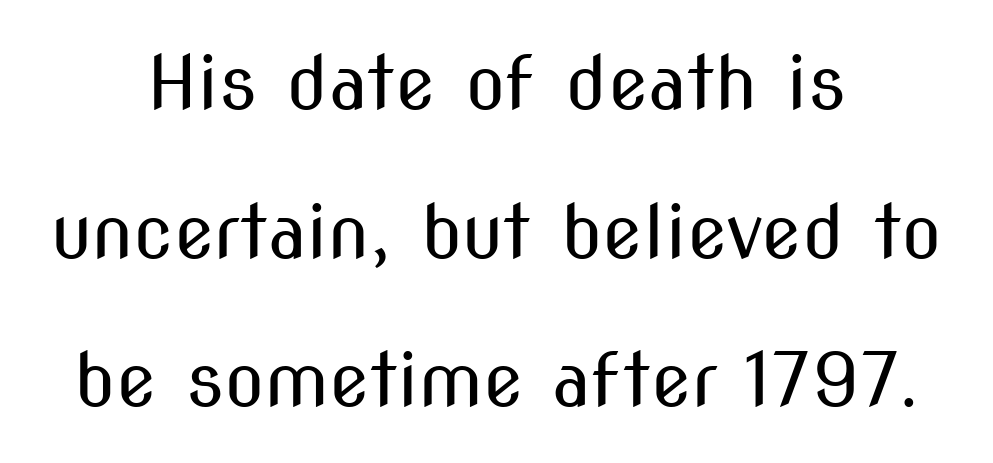
{"serif": "no", "italic": "no", "bold": "no", "weight": "regular", "width": "condensed", "stroke_contrast": "medium", "x_height": "medium", "monospaced": "no", "underline": "no", "align": "center", "line_spacing": "loose", "line_spacing_ratio": 2.01, "letter_spacing": "normal", "letter_spacing_em": 0.0, "glyph_px": 74}
